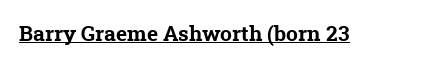
{"bold": "yes", "underline": "yes", "letter_spacing": "normal", "letter_spacing_em": 0.0, "glyph_px": 21}
